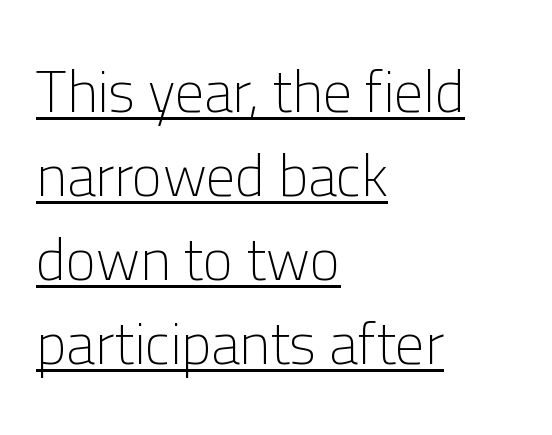
Does a line run under the words? Yes, clearly. The lettering stays uniformly vertical, giving the passage a roman look. Regarding serifs, this sample does without them. Heft: none added — not bold. The rows are spaced the way most documents space them.
